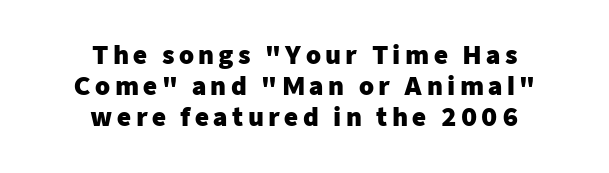
{"italic": "no", "bold": "yes", "underline": "no", "align": "center", "line_spacing": "normal", "line_spacing_ratio": 1.3, "glyph_px": 24}
